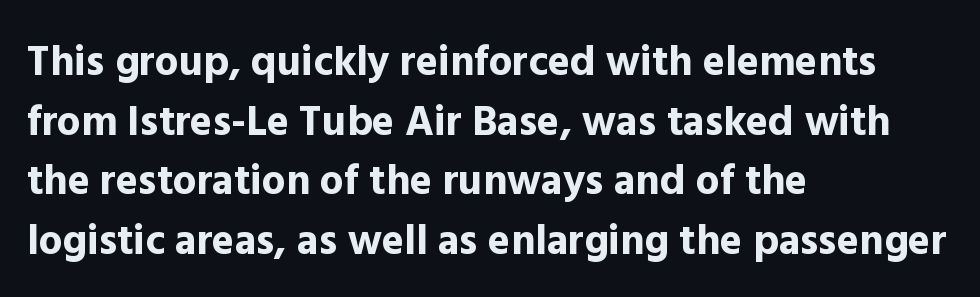
This is sans-serif lettering, the kind often seen on screens and signage. Ascenders rise straight up at ninety degrees. Proportional: the letters do not fall into vertical columns. A clean baseline with only descenders dipping below it. The setting favours the left margin, as ordinary paragraphs usually do.
